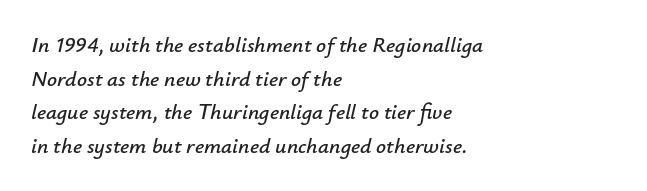
Q: Is the text italic (slanted)? A: Yes, it leans right by about 12 degrees.
Q: Is the text underlined? A: No.
Q: How is the paragraph aligned? A: Left-aligned.
Q: Is the spacing between letters normal or unusually wide? A: Normal.
Q: Is the spacing between lines tight, normal or loose? A: Normal.
